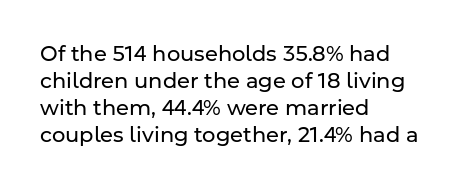
The image shows 21 px text type, upright; set left-aligned, normal line spacing (1.29x), normal letter spacing, not underlined.
